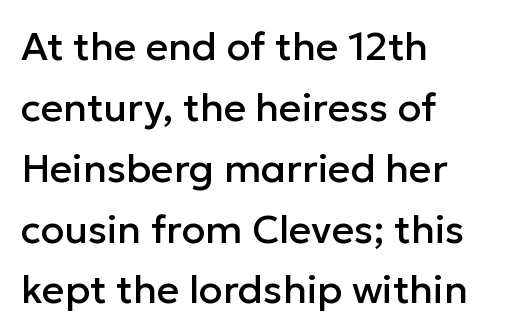
Q: Is the text italic (slanted)? A: No, it is upright.
Q: Is the typeface a serif or a sans-serif typeface? A: Sans-serif.
Q: Is the text underlined? A: No.
Q: How is the paragraph aligned? A: Left-aligned.
Q: Is the spacing between letters normal or unusually wide? A: Normal.
Q: Is the spacing between lines tight, normal or loose? A: Normal.
Q: Width (condensed, normal, or wide)? A: Normal.
Q: Stroke contrast? A: Low.
Q: x-height? A: Medium.
Q: Monospaced? A: No.
